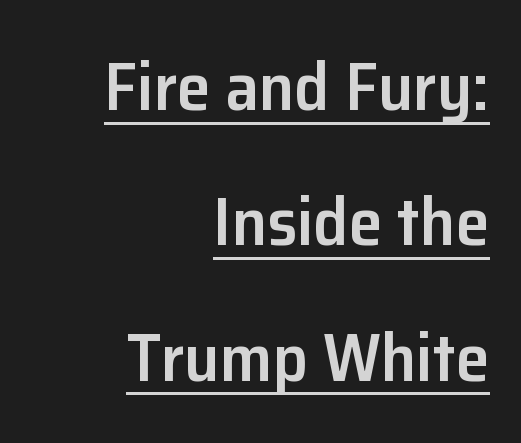
Students, note that the glyphs here touch the page at normal intervals. Is this a fixed-width face? No — the glyphs have proportional, varying widths. I'd call this a sans setting — the letters go barefoot. This is roman type, the default non-slanted kind.
